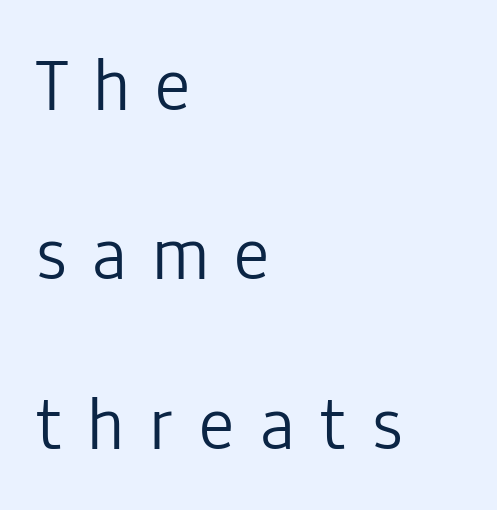
{"serif": "no", "italic": "no", "bold": "no", "weight": "light", "width": "condensed", "stroke_contrast": "low", "x_height": "medium", "monospaced": "no", "underline": "no", "align": "left", "line_spacing": "loose", "line_spacing_ratio": 2.17, "letter_spacing": "wide", "letter_spacing_em": 0.31, "glyph_px": 78}
